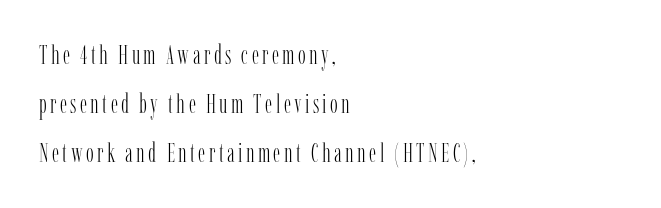
Q: Is the text bold? A: No.
Q: Is the text italic (slanted)? A: No, it is upright.
Q: Is the text underlined? A: No.
Q: How is the paragraph aligned? A: Left-aligned.
